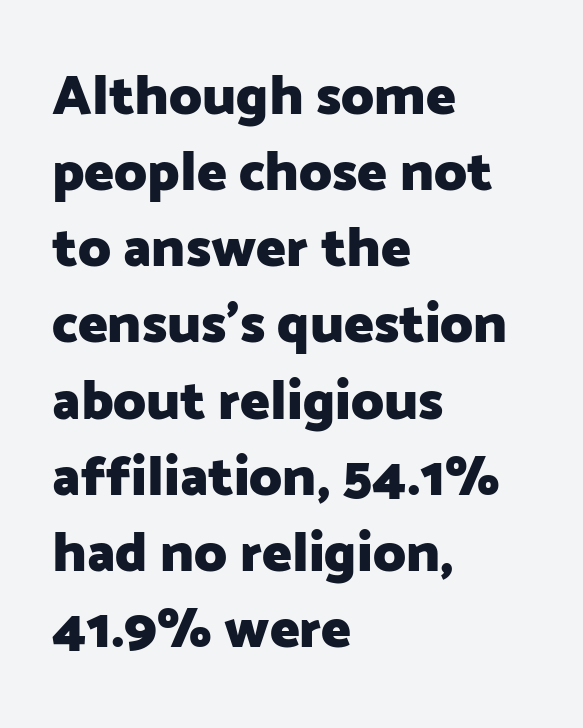
The image shows 56 px heavy sans-serif type, upright; set left-aligned, normal line spacing (1.36x), normal letter spacing, not underlined; low stroke contrast and a medium x-height.
